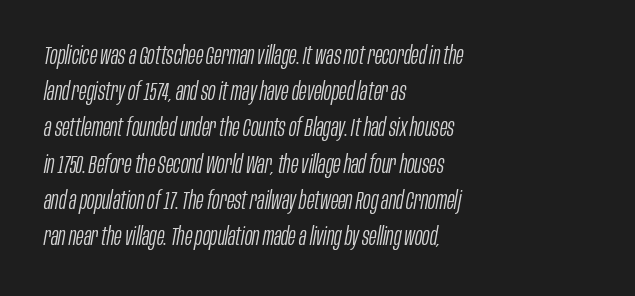
Slant detected: the letters are inclined. Successive baselines arrive at the customary interval. Underline: absent. These lines keep a tight, regular rhythm from letter to letter.
